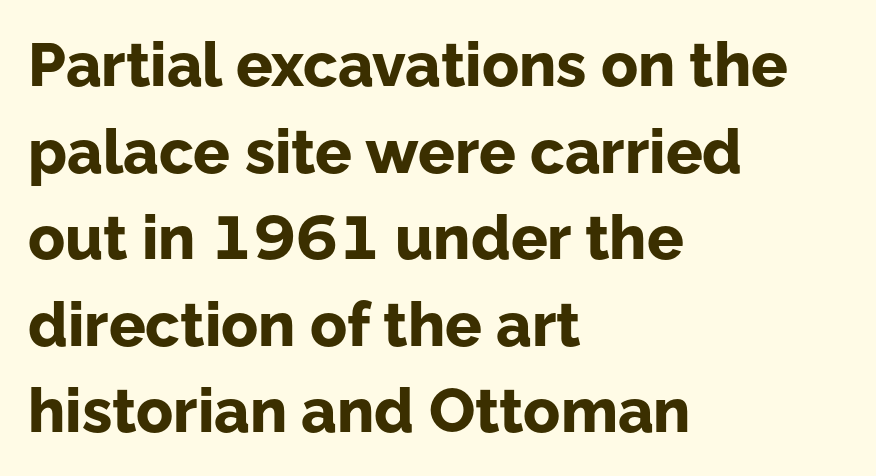
{"serif": "no", "italic": "no", "bold": "yes", "weight": "bold", "width": "normal", "stroke_contrast": "low", "x_height": "medium", "monospaced": "no", "underline": "no", "align": "left", "line_spacing": "normal", "line_spacing_ratio": 1.42, "letter_spacing": "normal", "letter_spacing_em": 0.0, "glyph_px": 61}
